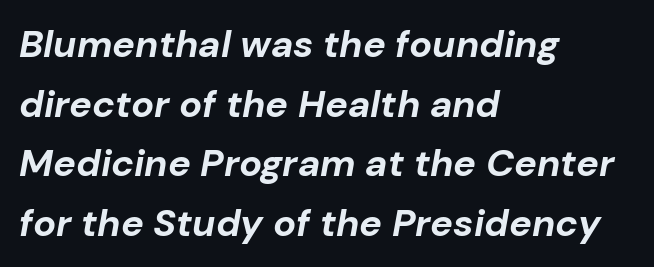
{"italic": "yes", "lean": "right", "slant_degrees": 10, "bold": "yes", "weight": "bold", "width": "normal", "stroke_contrast": "low", "x_height": "medium", "monospaced": "no", "underline": "no", "align": "left", "line_spacing": "normal", "line_spacing_ratio": 1.57, "letter_spacing": "normal", "letter_spacing_em": 0.0, "glyph_px": 38}
